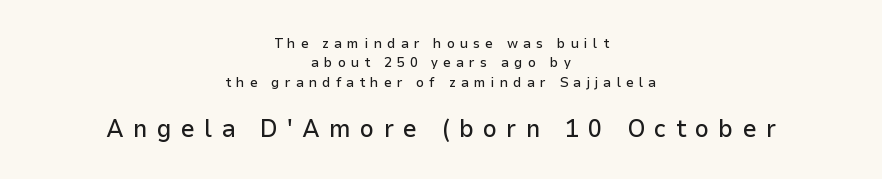
Q: Is the text italic (slanted)? A: No, it is upright.
Q: Is the text underlined? A: No.
Q: How is the paragraph aligned? A: Centered.
Q: Is the spacing between letters normal or unusually wide? A: Unusually wide.
Q: Is the spacing between lines tight, normal or loose? A: Normal.
Q: Which block of text is set in a larger size, the first (top) or the second (bottom)? A: The second (bottom) one.
